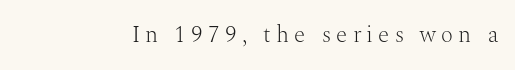
The image shows 23 px text type, upright; set unusually wide letter spacing (+0.23 em), not underlined.
